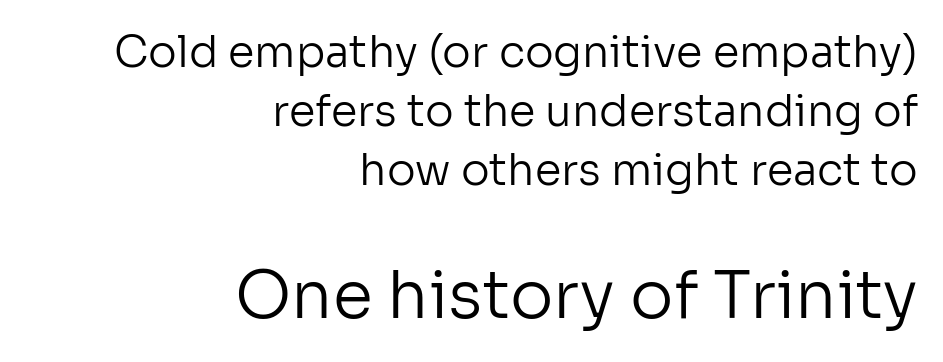
The image shows 65 px regular-weight sans-serif type, upright; set right-aligned, normal line spacing (1.37x), normal letter spacing, not underlined; the second (bottom) block is 1.51x larger; low stroke contrast and a medium x-height.
